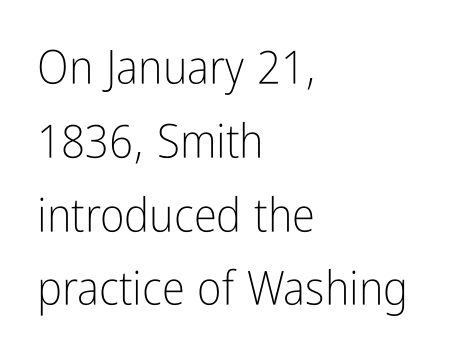
The image shows 47 px light, condensed sans-serif type, upright; set left-aligned, normal line spacing (1.57x), normal letter spacing, not underlined; low stroke contrast and a medium x-height.
